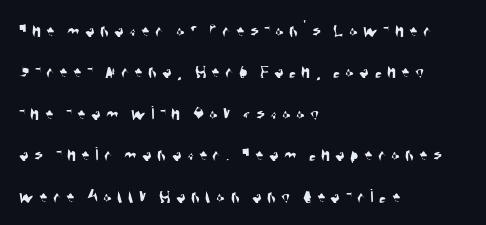
A typesetter would call this leading open, well beyond the default. Characters follow at a spacing far wider than the type designer built in. The text block is weighted toward the left margin, trailing off unevenly rightward. Bare-footed words on every line.
